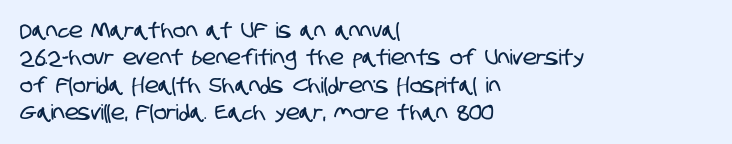
Any mark beneath the type? The region is blank. The vertical gap from one line to the next is medium. Compared with typical body copy, the letter spacing here is the same. The compositor pushed each line to the left boundary.
